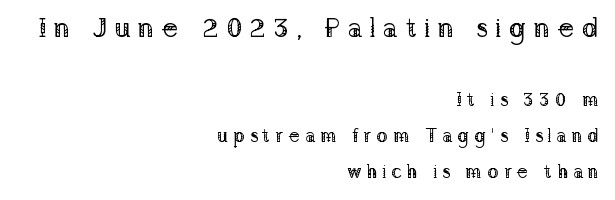
Q: Is the text bold? A: No.
Q: Is the text italic (slanted)? A: No, it is upright.
Q: Is the typeface a serif or a sans-serif typeface? A: Serif.
Q: Is the text underlined? A: No.
Q: How is the paragraph aligned? A: Right-aligned.
Q: Is the spacing between letters normal or unusually wide? A: Unusually wide.
Q: Is the spacing between lines tight, normal or loose? A: Loose.
Q: Which block of text is set in a larger size, the first (top) or the second (bottom)? A: The first (top) one.
Q: Width (condensed, normal, or wide)? A: Normal.
Q: Stroke contrast? A: Low.
Q: x-height? A: Medium.
Q: Monospaced? A: No.
